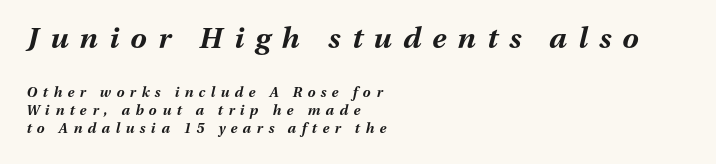
The image shows 29 px bold type, italic (leaning right); set left-aligned, normal line spacing (1.28x), unusually wide letter spacing (+0.39 em), not underlined; the first (top) block is 2.07x larger; medium stroke contrast and a medium x-height.
